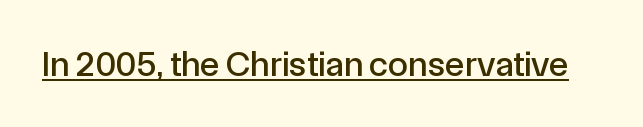
{"serif": "no", "italic": "no", "width": "normal", "x_height": "medium", "monospaced": "no", "underline": "yes", "letter_spacing": "normal", "letter_spacing_em": 0.0, "glyph_px": 36}
